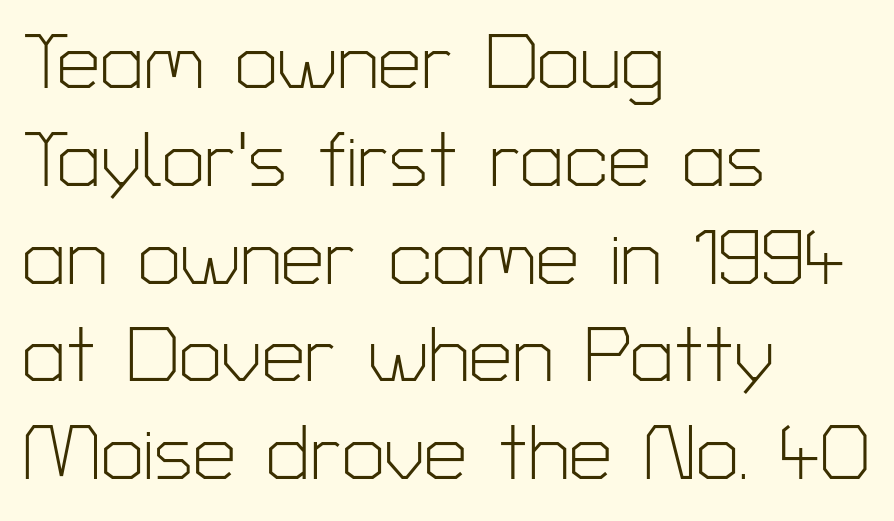
Q: Is the text bold? A: No.
Q: Is the text italic (slanted)? A: No, it is upright.
Q: Is the typeface a serif or a sans-serif typeface? A: Sans-serif.
Q: Is the text underlined? A: No.
Q: How is the paragraph aligned? A: Left-aligned.
Q: Is the spacing between letters normal or unusually wide? A: Normal.
Q: Is the spacing between lines tight, normal or loose? A: Normal.
Q: Width (condensed, normal, or wide)? A: Normal.
Q: Stroke contrast? A: Low.
Q: x-height? A: Medium.
Q: Monospaced? A: No.
